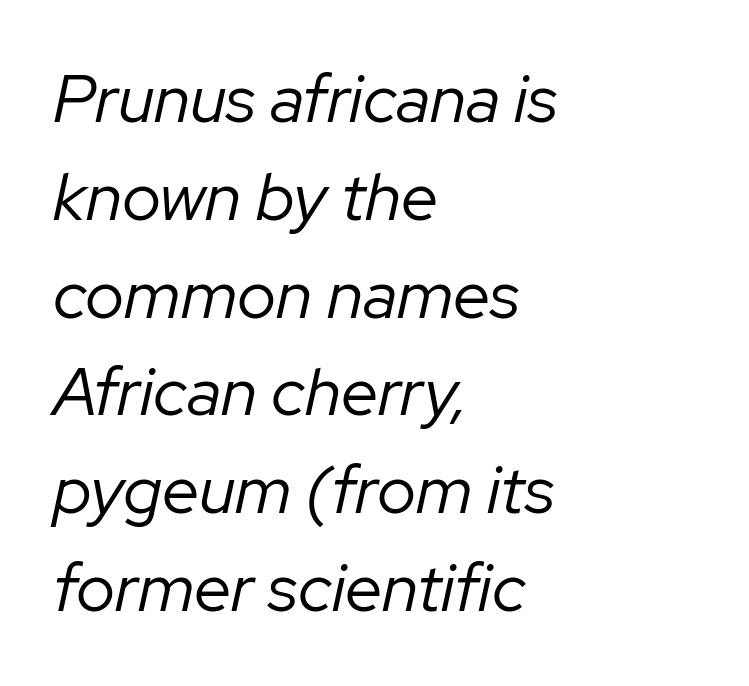
{"italic": "yes", "lean": "right", "slant_degrees": 12, "bold": "no", "weight": "regular", "width": "normal", "stroke_contrast": "low", "x_height": "medium", "monospaced": "no", "underline": "no", "align": "left", "line_spacing": "normal", "line_spacing_ratio": 1.46, "letter_spacing": "normal", "letter_spacing_em": 0.0, "glyph_px": 67}
